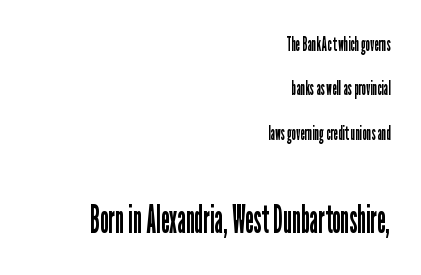
The image shows 39 px regular-weight, condensed sans-serif type, upright; set right-aligned, loose line spacing (2.22x), normal letter spacing, not underlined; the second (bottom) block is 1.95x larger; low stroke contrast and a medium x-height.
